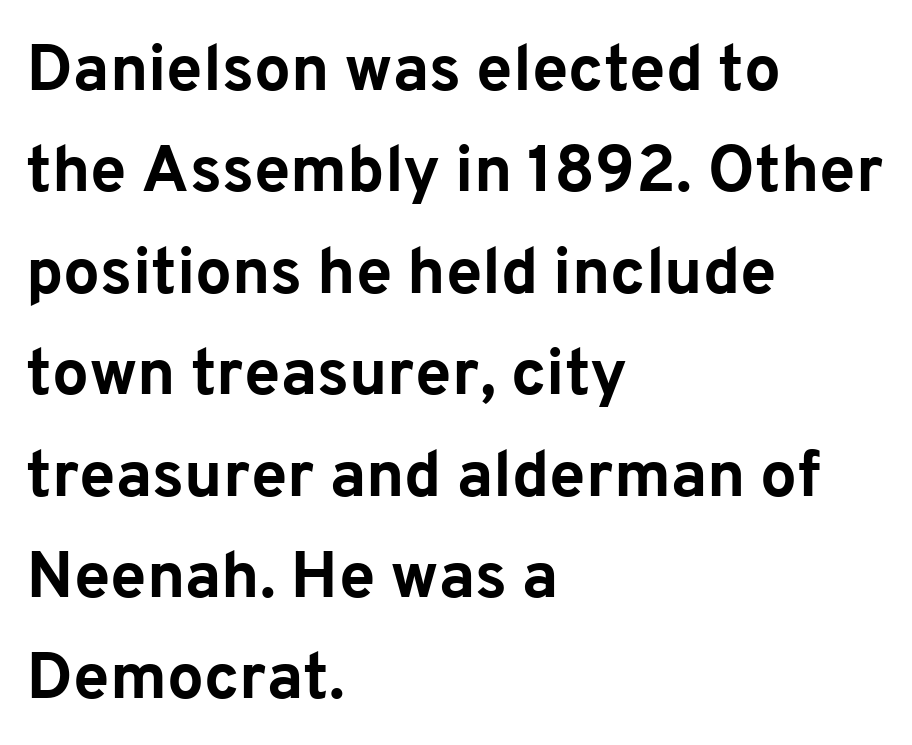
The image shows 65 px bold sans-serif type, upright; set left-aligned, normal line spacing (1.56x), normal letter spacing, not underlined; low stroke contrast and a medium x-height.
